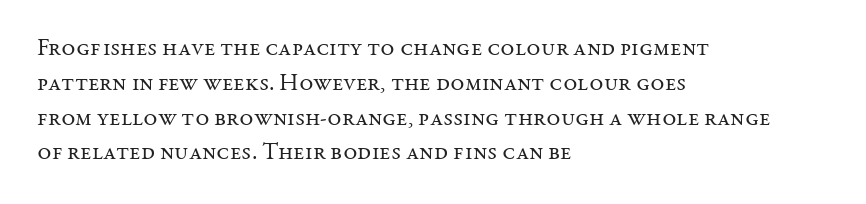
Summary of weight: not heavy and not bold. The passage shown stacks its lines at a standard gap. Upright lettering throughout. Tracking value appears to be zero — textbook default spacing.
